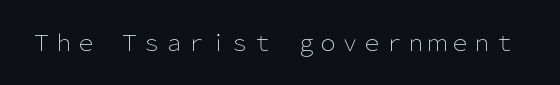
{"italic": "no", "bold": "no", "underline": "no", "letter_spacing": "normal", "letter_spacing_em": 0.0, "glyph_px": 22}
